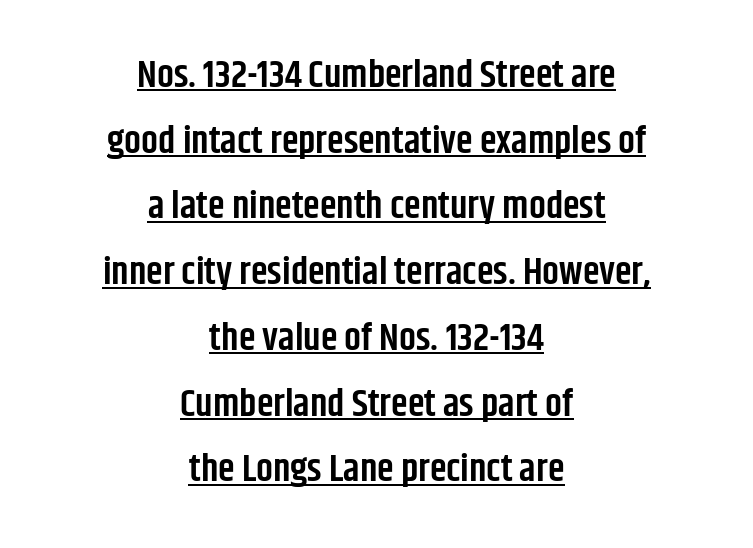
{"serif": "no", "italic": "no", "bold": "semi", "weight": "semibold", "width": "condensed", "stroke_contrast": "low", "x_height": "large", "monospaced": "no", "underline": "yes", "align": "center", "line_spacing_ratio": 1.73, "letter_spacing": "normal", "letter_spacing_em": 0.0, "glyph_px": 38}
